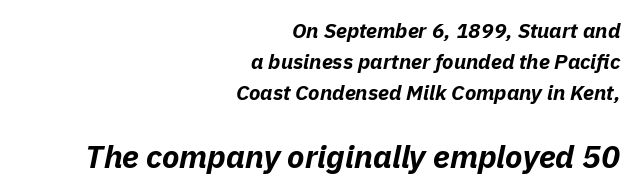
Observe the lean: these are italic letterforms. Reading down the column, the eye jumps a familiar distance to each next line. The type is set solid horizontally, with unmodified tracking. Unmarked baselines from the first word to the last.
